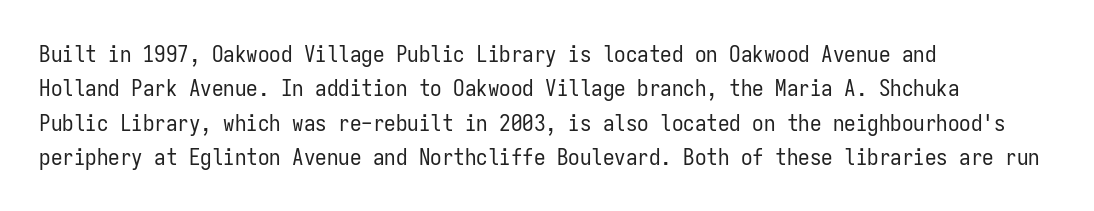
The image shows 23 px text type, upright; set left-aligned, normal line spacing (1.49x), normal letter spacing, not underlined.
